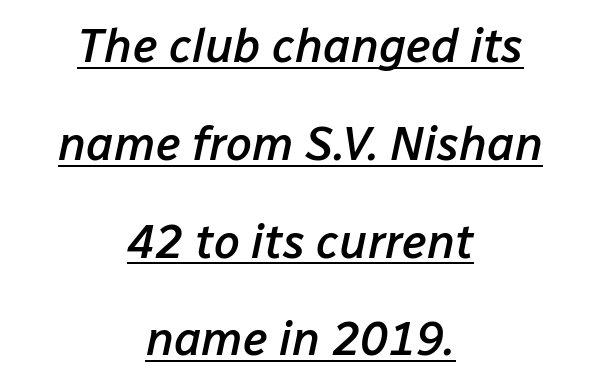
{"italic": "yes", "lean": "right", "slant_degrees": 12, "bold": "semi", "weight": "semibold", "width": "normal", "stroke_contrast": "low", "x_height": "medium", "monospaced": "no", "underline": "yes", "align": "center", "line_spacing": "loose", "line_spacing_ratio": 2.08, "letter_spacing": "normal", "letter_spacing_em": 0.0, "glyph_px": 47}
